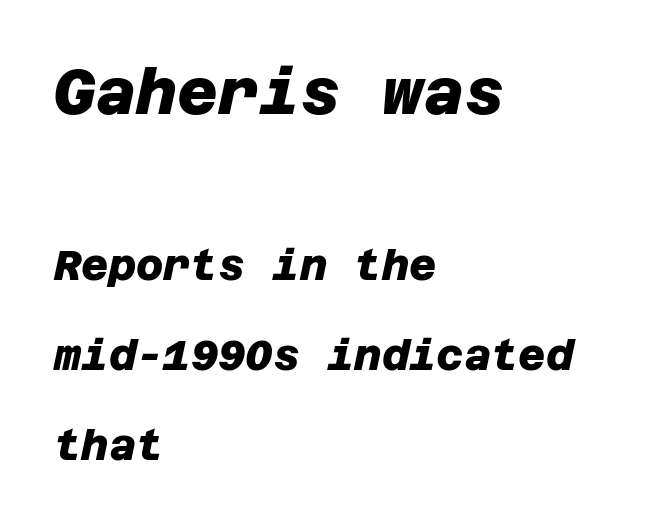
Loosely led — the rows are spread out. Compared with typical body copy, the letter spacing here is the same. Pretty heavy lettering here — definitely bold. To sum up the face: it is a sans, with no serifs. In CSS terms this would be text-align: left. Size contrast runs from large at the top to small at the bottom.
